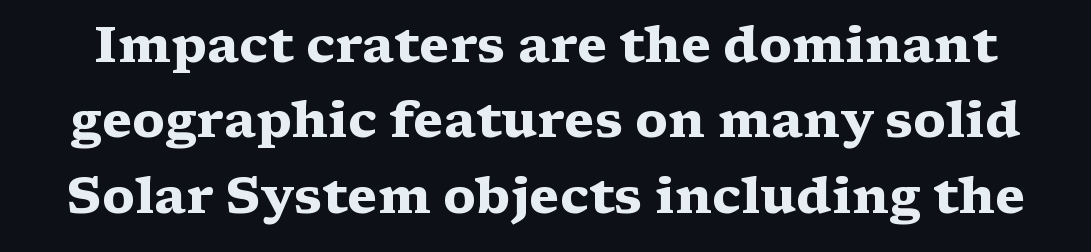
The image shows 50 px heavy, wide serif type, upright; set normal line spacing (1.51x), normal letter spacing, not underlined; medium stroke contrast and a medium x-height.
